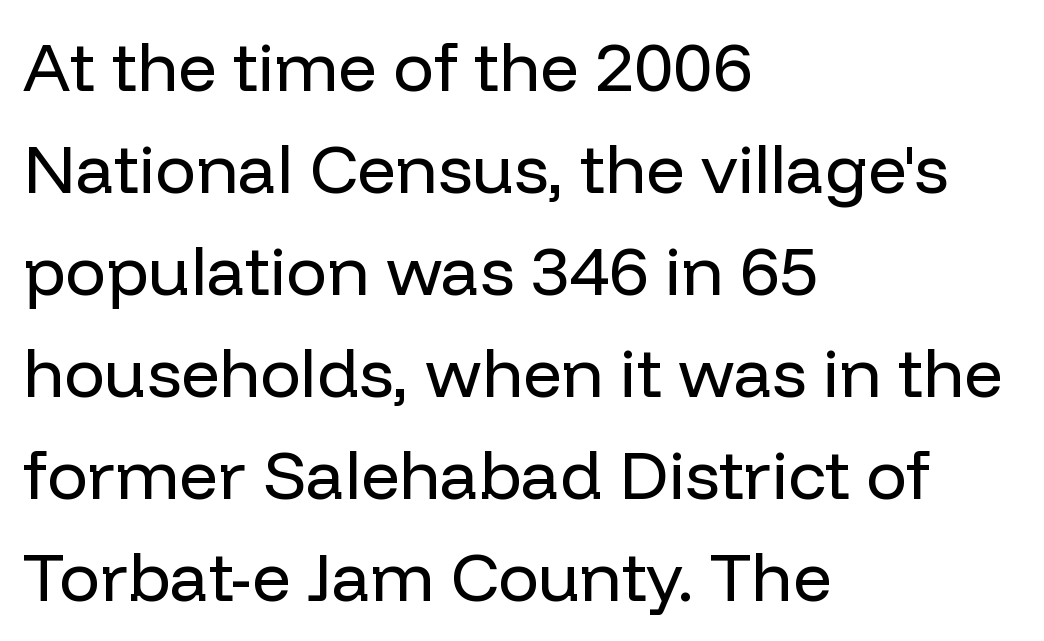
{"serif": "no", "italic": "no", "bold": "no", "weight": "regular", "width": "normal", "stroke_contrast": "low", "x_height": "medium", "monospaced": "no", "underline": "no", "align": "left", "line_spacing": "normal", "line_spacing_ratio": 1.5, "letter_spacing": "normal", "letter_spacing_em": 0.0, "glyph_px": 68}
